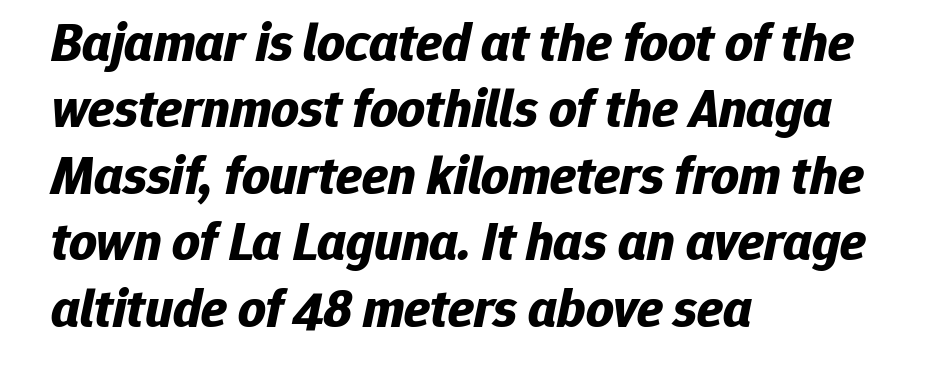
The image shows 54 px bold type, italic (leaning right); set left-aligned, line spacing 1.23x, normal letter spacing, not underlined; low stroke contrast and a medium x-height.
